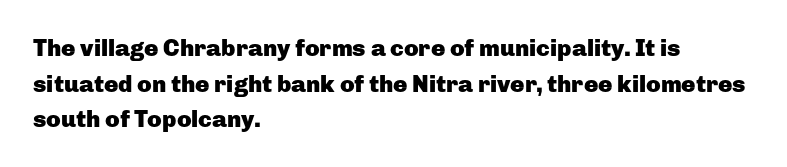
Q: Is the text bold? A: Yes.
Q: Is the text italic (slanted)? A: No, it is upright.
Q: Is the text underlined? A: No.
Q: How is the paragraph aligned? A: Left-aligned.
Q: Is the spacing between letters normal or unusually wide? A: Normal.
Q: Is the spacing between lines tight, normal or loose? A: Normal.
